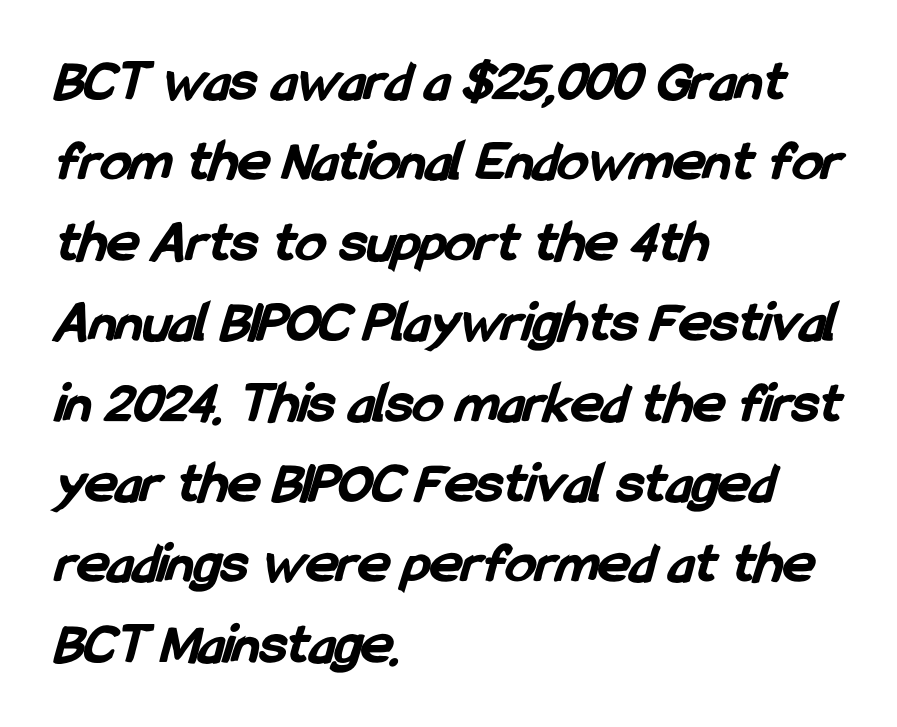
{"serif": "no", "bold": "yes", "weight": "bold", "width": "condensed", "stroke_contrast": "low", "x_height": "medium", "monospaced": "no", "underline": "no", "align": "left", "line_spacing": "normal", "line_spacing_ratio": 1.34, "letter_spacing": "normal", "letter_spacing_em": 0.0, "glyph_px": 60}
